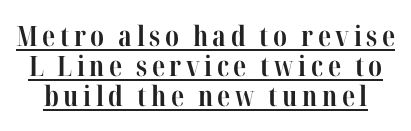
The letters carry serifs — small finishing strokes at the ends of their stems. Varying glyph widths throughout — classic text-font behaviour. Honestly, the underline is the first thing you notice here. Reading down the column, the eye jumps only a short way to each next line.
